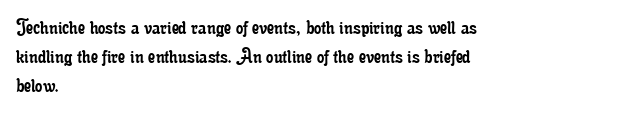
Nothing unusual about the tracking: characters are spaced as the font intends. Caption: multi-line text, flush left, ragged right. How would I describe the line gaps? Plain and ordinary. Unbolded letterforms with no extra heft.
